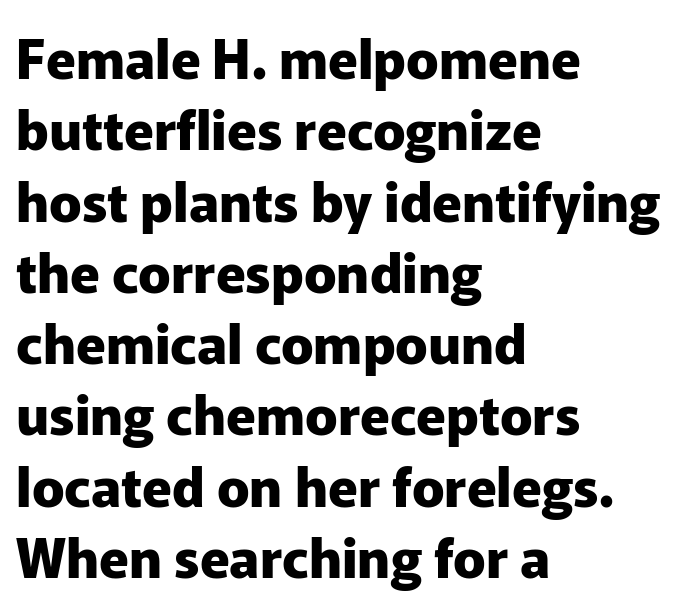
The image shows 54 px heavy sans-serif type, upright; set left-aligned, normal line spacing (1.32x), normal letter spacing, not underlined; low stroke contrast and a medium x-height.
